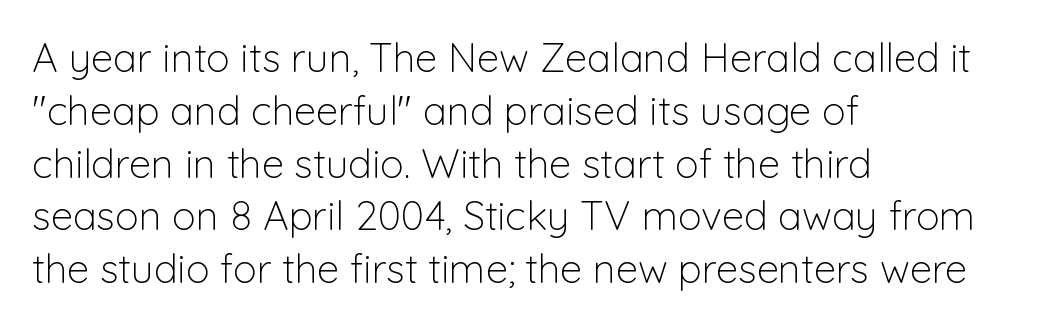
{"serif": "no", "italic": "no", "bold": "no", "weight": "light", "width": "normal", "stroke_contrast": "low", "x_height": "medium", "monospaced": "no", "underline": "no", "align": "left", "line_spacing": "normal", "line_spacing_ratio": 1.32, "letter_spacing": "normal", "letter_spacing_em": 0.0, "glyph_px": 40}
